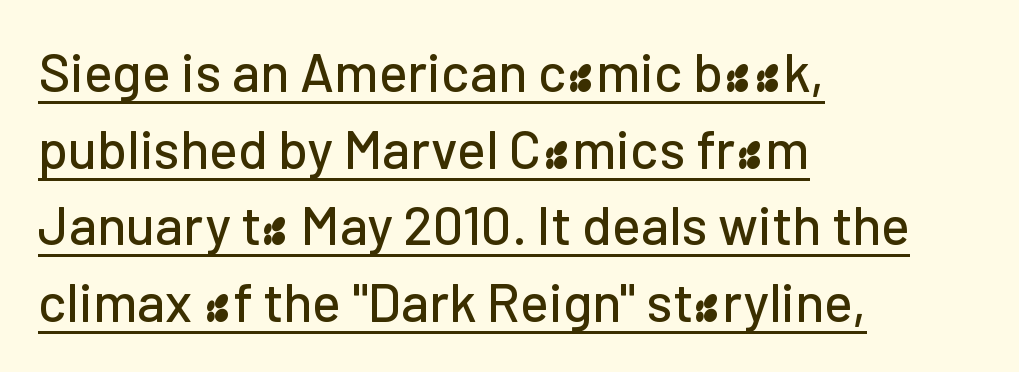
The image shows 54 px sans-serif type, upright; set left-aligned, normal line spacing (1.42x), normal letter spacing, underlined; low stroke contrast and a medium x-height.
